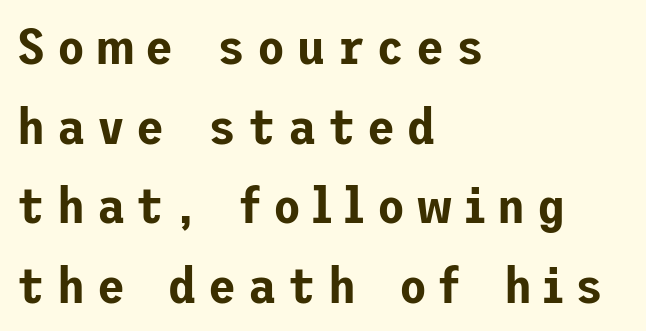
The image shows 51 px sans-serif type, upright; set left-aligned, normal line spacing (1.56x), unusually wide letter spacing (+0.23 em), not underlined; low stroke contrast and a medium x-height.
